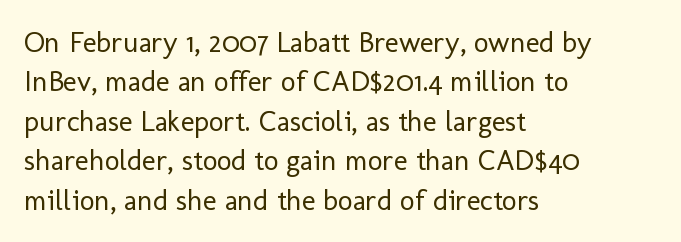
Q: Is the text bold? A: No.
Q: Is the text italic (slanted)? A: No, it is upright.
Q: Is the typeface a serif or a sans-serif typeface? A: Sans-serif.
Q: Is the text underlined? A: No.
Q: How is the paragraph aligned? A: Left-aligned.
Q: Is the spacing between letters normal or unusually wide? A: Normal.
Q: Is the spacing between lines tight, normal or loose? A: Normal.
Q: Width (condensed, normal, or wide)? A: Normal.
Q: Stroke contrast? A: Low.
Q: x-height? A: Medium.
Q: Monospaced? A: No.
